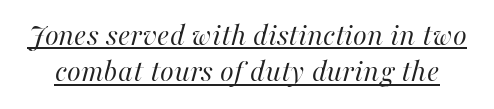
{"italic": "yes", "lean": "right", "slant_degrees": 16, "bold": "no", "weight": "regular", "width": "normal", "stroke_contrast": "high", "x_height": "medium", "monospaced": "no", "underline": "yes", "line_spacing": "tight", "line_spacing_ratio": 1.13, "letter_spacing": "normal", "letter_spacing_em": 0.0, "glyph_px": 32}
